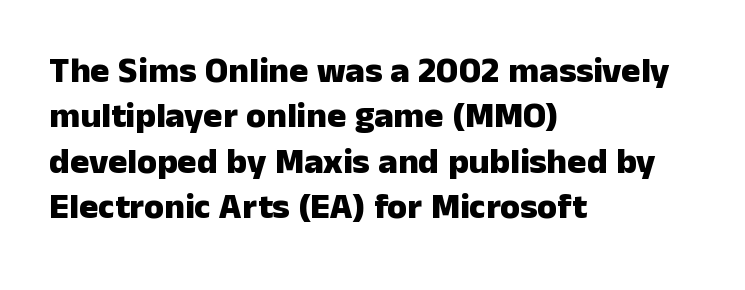
The image shows 36 px heavy sans-serif type, upright; set left-aligned, normal line spacing (1.26x), normal letter spacing, not underlined; low stroke contrast and a medium x-height.
